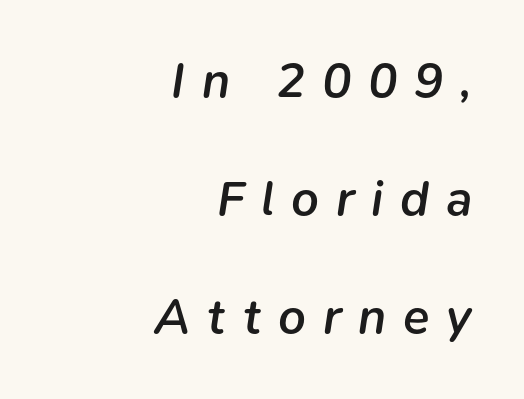
{"italic": "yes", "lean": "right", "slant_degrees": 9, "bold": "semi", "weight": "semibold", "width": "normal", "stroke_contrast": "low", "x_height": "medium", "monospaced": "no", "underline": "no", "align": "right", "line_spacing": "loose", "line_spacing_ratio": 2.41, "letter_spacing": "wide", "letter_spacing_em": 0.34, "glyph_px": 49}
